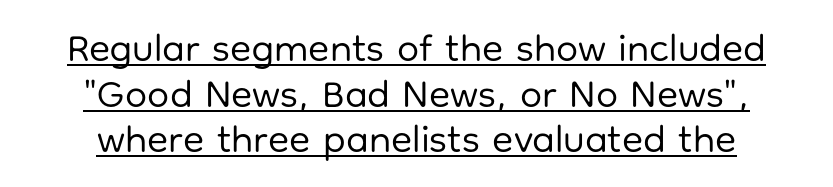
This rendering leaves character spacing at its baseline value. Note: no serifs on the glyphs. A roman cut, with each character standing at attention. Each stroke keeps to a modest, everyday thickness or less. Compared with undecorated copy, this sample adds a rule below the words.
